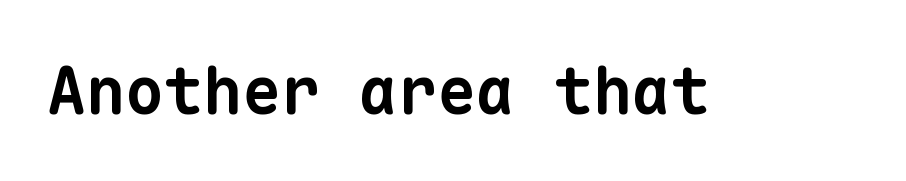
I'd describe the lettering as bold — thick and assertive. The typeface chosen for these lines omits serifs. Look at the tracking — it's just the regular setting, nothing added. Spacing verdict: monospaced, one width for all characters.
